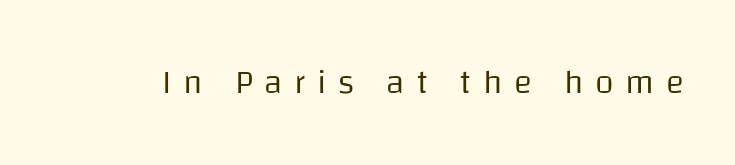
The image shows 34 px regular-weight sans-serif type, upright; set unusually wide letter spacing (+0.34 em), not underlined; low stroke contrast and a large x-height.
